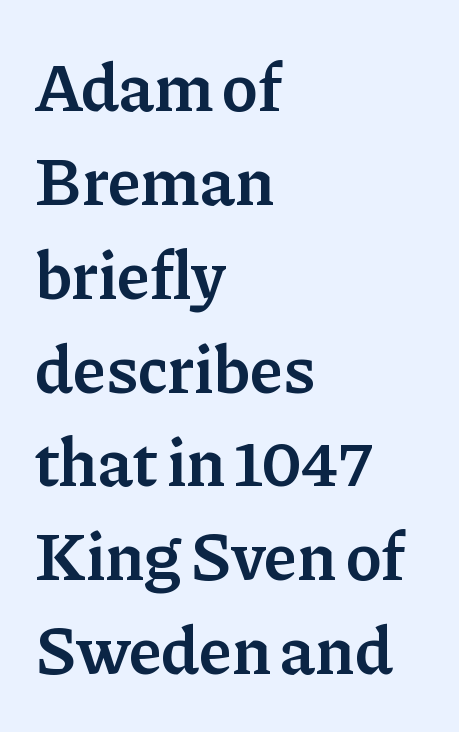
Q: Is the text bold? A: Semi-bold.
Q: Is the text italic (slanted)? A: No, it is upright.
Q: Is the typeface a serif or a sans-serif typeface? A: Serif.
Q: Is the text underlined? A: No.
Q: How is the paragraph aligned? A: Left-aligned.
Q: Is the spacing between letters normal or unusually wide? A: Normal.
Q: Is the spacing between lines tight, normal or loose? A: Normal.
Q: Width (condensed, normal, or wide)? A: Normal.
Q: Stroke contrast? A: Low.
Q: x-height? A: Medium.
Q: Monospaced? A: No.
